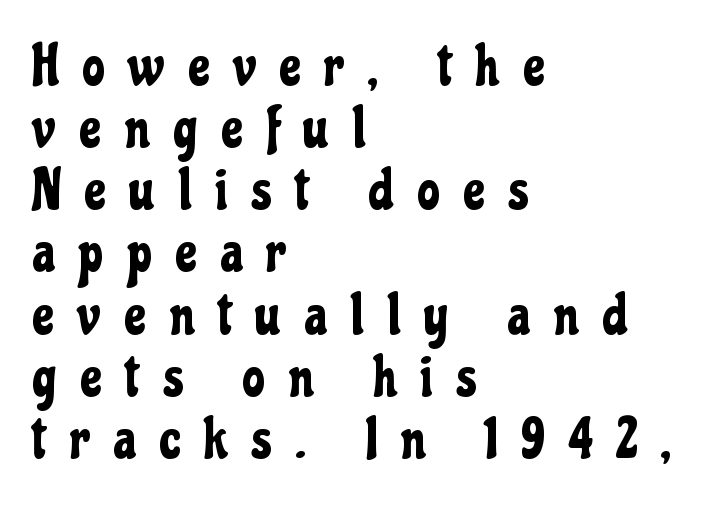
{"serif": "no", "italic": "no", "width": "condensed", "stroke_contrast": "low", "x_height": "medium", "monospaced": "no", "underline": "no", "align": "left", "line_spacing": "tight", "line_spacing_ratio": 1.09, "letter_spacing": "wide", "letter_spacing_em": 0.42, "glyph_px": 57}
